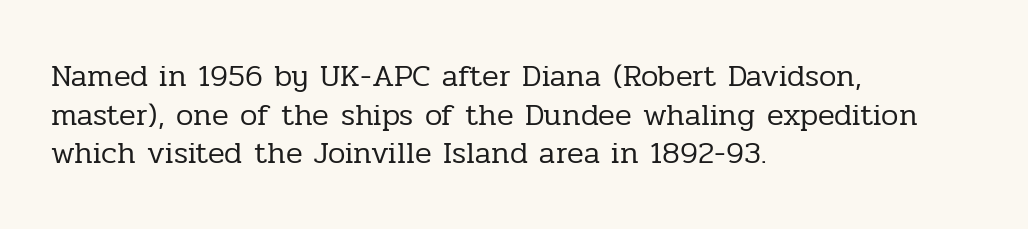
Line starts are locked; line ends wander. The glyphs are unaccompanied by any horizontal stroke below them. The font's upright variant was chosen for this text. Compared with typical paragraphs, the rows here are spaced about the same.
